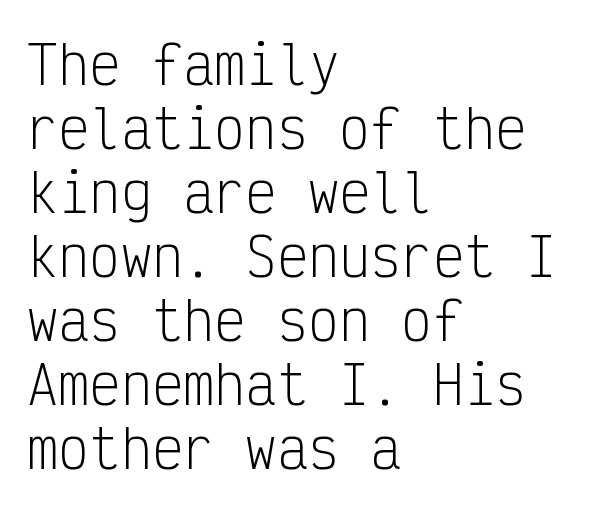
The image shows 52 px light, condensed sans-serif type, upright, monospaced; set left-aligned, line spacing 1.23x, normal letter spacing, not underlined; low stroke contrast and a medium x-height.
